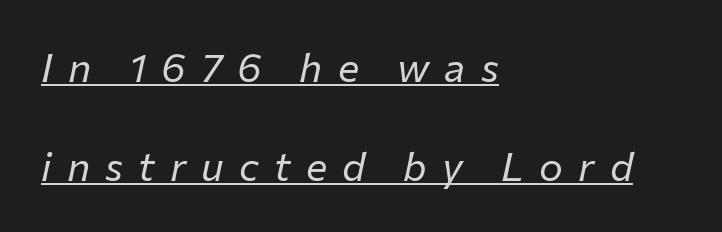
Q: Is the text bold? A: No.
Q: Is the text italic (slanted)? A: Yes, it leans right by about 12 degrees.
Q: Is the text underlined? A: Yes.
Q: How is the paragraph aligned? A: Left-aligned.
Q: Is the spacing between letters normal or unusually wide? A: Unusually wide.
Q: Is the spacing between lines tight, normal or loose? A: Loose.
Q: Width (condensed, normal, or wide)? A: Normal.
Q: Stroke contrast? A: Low.
Q: x-height? A: Medium.
Q: Monospaced? A: No.
